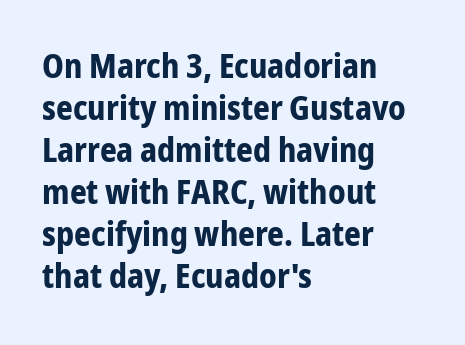
{"serif": "no", "italic": "no", "bold": "yes", "weight": "bold", "width": "condensed", "stroke_contrast": "low", "x_height": "medium", "monospaced": "no", "underline": "no", "align": "left", "line_spacing": "normal", "line_spacing_ratio": 1.27, "letter_spacing": "normal", "letter_spacing_em": 0.0, "glyph_px": 33}
